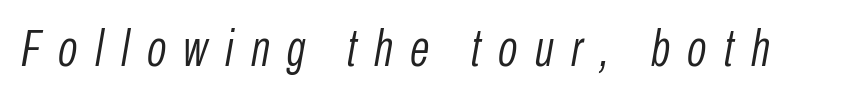
Q: Is the text bold? A: No.
Q: Is the text italic (slanted)? A: Yes, it leans right by about 10 degrees.
Q: Is the text underlined? A: No.
Q: Is the spacing between letters normal or unusually wide? A: Unusually wide.
Q: Width (condensed, normal, or wide)? A: Condensed.
Q: Stroke contrast? A: Low.
Q: x-height? A: Medium.
Q: Monospaced? A: No.
